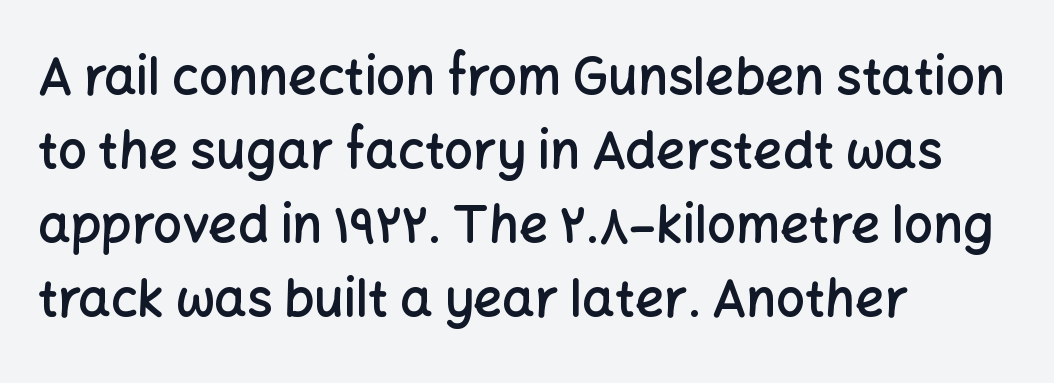
{"serif": "no", "italic": "no", "bold": "semi", "weight": "semibold", "width": "normal", "stroke_contrast": "low", "x_height": "medium", "monospaced": "no", "underline": "no", "align": "left", "line_spacing": "normal", "line_spacing_ratio": 1.45, "letter_spacing": "normal", "letter_spacing_em": 0.0, "glyph_px": 51}
